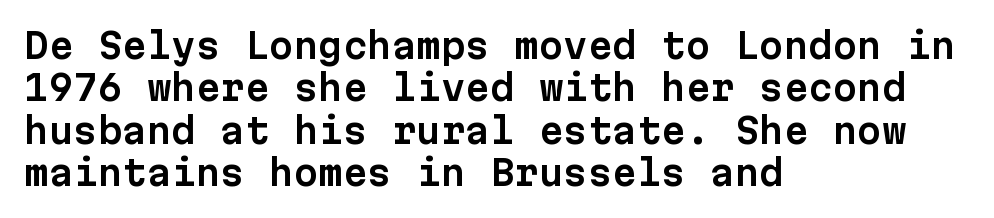
{"serif": "no", "italic": "no", "width": "normal", "stroke_contrast": "low", "x_height": "medium", "monospaced": "yes", "underline": "no", "align": "left", "line_spacing_ratio": 1.21, "letter_spacing": "normal", "letter_spacing_em": 0.0, "glyph_px": 35}
